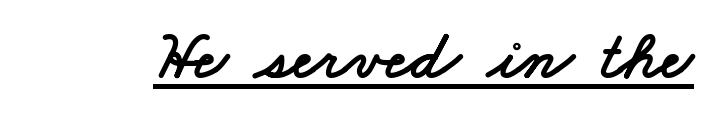
Spacing verdict: proportional, widths tailored to each character. A typesetter would label this face a sans. Between one letter and the next there's only the usual sliver of space. Caption: lettering with a line underneath.
